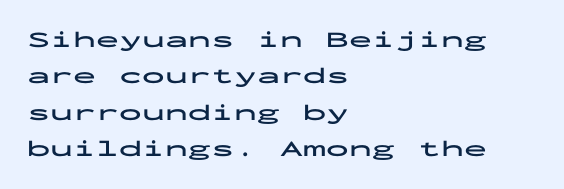
{"italic": "no", "bold": "yes", "underline": "no", "align": "left", "line_spacing": "normal", "line_spacing_ratio": 1.58, "letter_spacing": "normal", "letter_spacing_em": 0.0, "glyph_px": 23}
